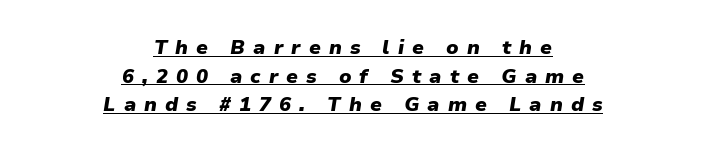
The image shows 20 px bold type, italic (leaning right); set centered, normal line spacing (1.43x), unusually wide letter spacing (+0.4 em), underlined.
